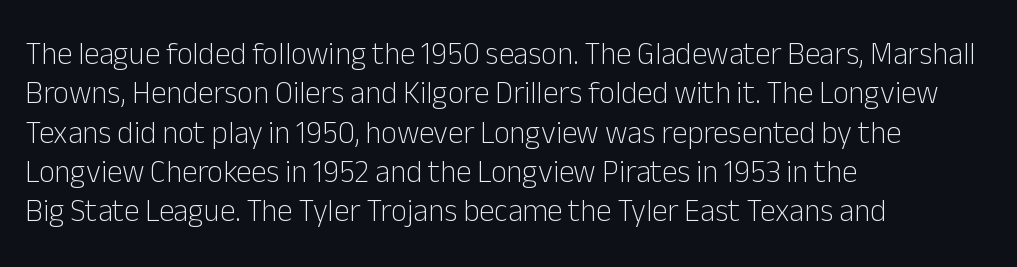
Q: Is the text bold? A: No.
Q: Is the text italic (slanted)? A: No, it is upright.
Q: Is the typeface a serif or a sans-serif typeface? A: Sans-serif.
Q: Is the text underlined? A: No.
Q: How is the paragraph aligned? A: Left-aligned.
Q: Is the spacing between letters normal or unusually wide? A: Normal.
Q: Is the spacing between lines tight, normal or loose? A: Normal.
Q: Width (condensed, normal, or wide)? A: Normal.
Q: Stroke contrast? A: Low.
Q: x-height? A: Medium.
Q: Monospaced? A: No.
